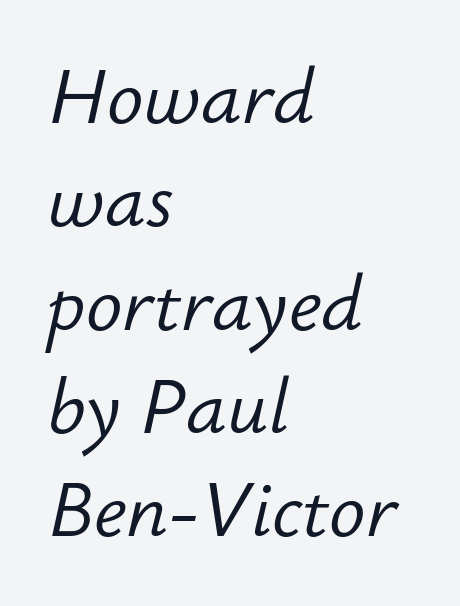
Whoever set this chose a conventional vertical rhythm. Nothing heavy about these letters — not bold at all. An italicized treatment has been applied to the whole sample. The letters sit at their default tracking, neither squeezed nor spread. Proportional: the letters do not fall into vertical columns.
